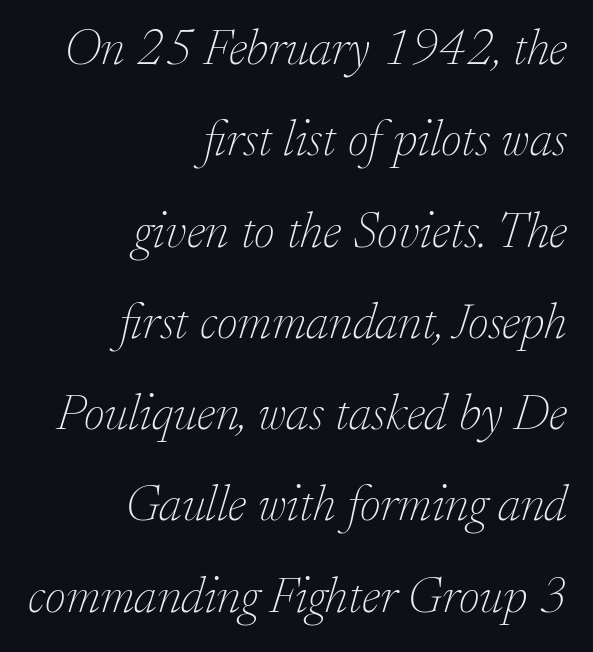
{"serif": "yes", "italic": "yes", "lean": "right", "slant_degrees": 17, "bold": "no", "weight": "thin", "width": "normal", "stroke_contrast": "low", "x_height": "small", "monospaced": "no", "underline": "no", "align": "right", "line_spacing_ratio": 1.79, "letter_spacing": "normal", "letter_spacing_em": 0.0, "glyph_px": 51}
